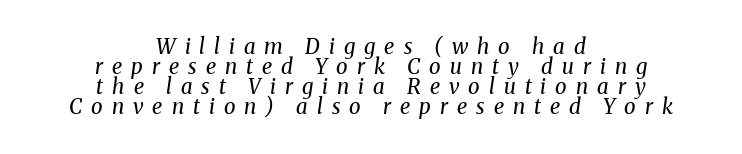
{"italic": "yes", "lean": "right", "slant_degrees": 8, "bold": "no", "underline": "no", "align": "center", "line_spacing": "tight", "line_spacing_ratio": 0.96, "letter_spacing": "wide", "letter_spacing_em": 0.43, "glyph_px": 21}
